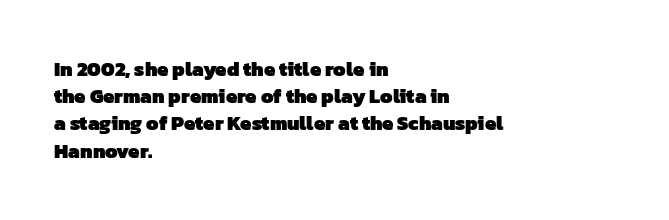
Pretty heavy lettering here — definitely bold. The area under the type is left untouched. The lines in this sample share a left origin and differ only in where they stop. These lines keep a tight, regular rhythm from letter to letter. Line spacing here is normal.
